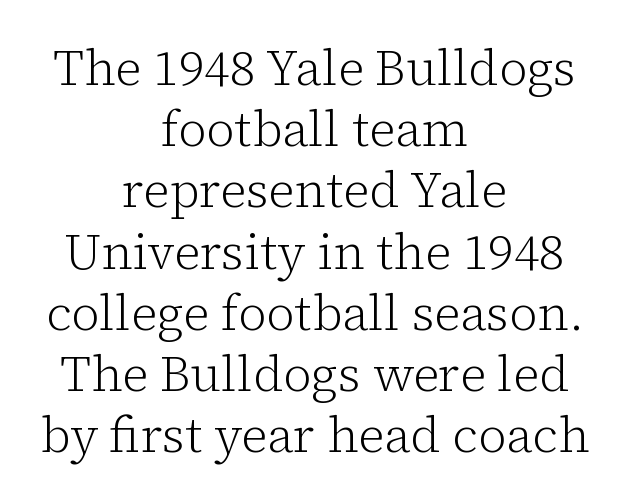
Rows of type keep a routine distance in the vertical direction. Each letter keeps its own natural width here, so spacing adapts to shape. These glyphs show unthickened strokes, regular width or finer. Inter-character spacing is left at the font's built-in metrics.
